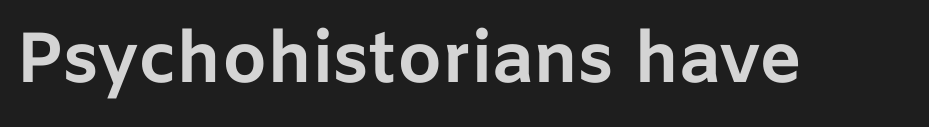
Q: Is the text bold? A: Yes.
Q: Is the text italic (slanted)? A: No, it is upright.
Q: Is the typeface a serif or a sans-serif typeface? A: Sans-serif.
Q: Is the text underlined? A: No.
Q: Is the spacing between letters normal or unusually wide? A: Normal.
Q: Width (condensed, normal, or wide)? A: Normal.
Q: Stroke contrast? A: Low.
Q: x-height? A: Medium.
Q: Monospaced? A: No.
